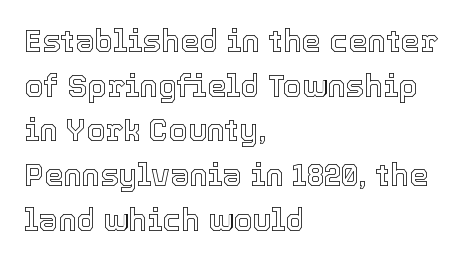
Rows of type keep a routine distance in the vertical direction. The type sits square on the baseline with zero lean. The letters advance in unequal steps, a hallmark of proportional type. Look at the tracking — it's just the regular setting, nothing added. Alignment: flush left.
